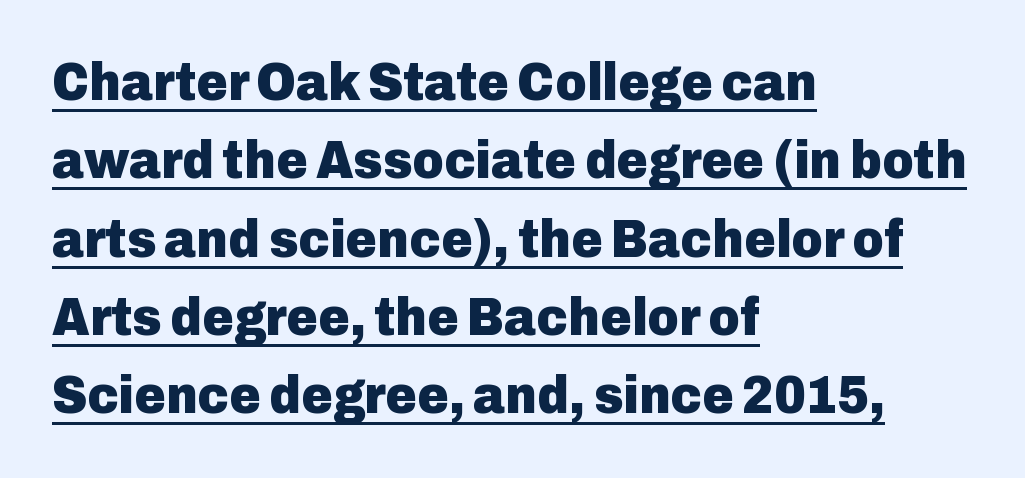
Q: Is the text bold? A: Yes.
Q: Is the text italic (slanted)? A: No, it is upright.
Q: Is the typeface a serif or a sans-serif typeface? A: Sans-serif.
Q: Is the text underlined? A: Yes.
Q: How is the paragraph aligned? A: Left-aligned.
Q: Is the spacing between letters normal or unusually wide? A: Normal.
Q: Is the spacing between lines tight, normal or loose? A: Normal.
Q: Width (condensed, normal, or wide)? A: Normal.
Q: Stroke contrast? A: Low.
Q: x-height? A: Medium.
Q: Monospaced? A: No.
